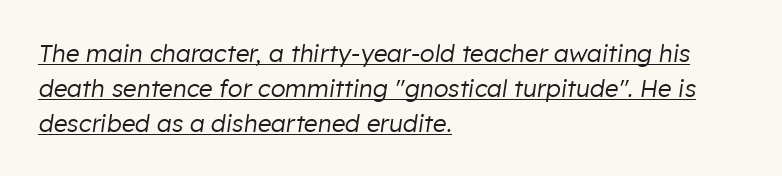
{"italic": "yes", "lean": "right", "slant_degrees": 8, "bold": "no", "underline": "yes", "align": "left", "line_spacing": "normal", "line_spacing_ratio": 1.45, "letter_spacing": "normal", "letter_spacing_em": 0.0, "glyph_px": 24}
